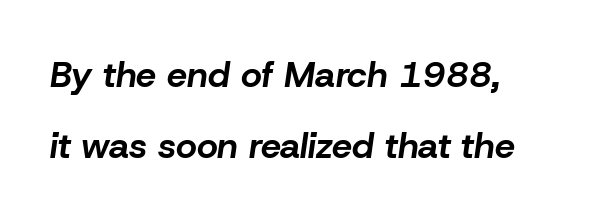
Q: Is the text bold? A: Yes.
Q: Is the text italic (slanted)? A: Yes, it leans right by about 8 degrees.
Q: Is the text underlined? A: No.
Q: Is the spacing between letters normal or unusually wide? A: Normal.
Q: Is the spacing between lines tight, normal or loose? A: Loose.
Q: Width (condensed, normal, or wide)? A: Normal.
Q: Stroke contrast? A: Low.
Q: x-height? A: Medium.
Q: Monospaced? A: No.
